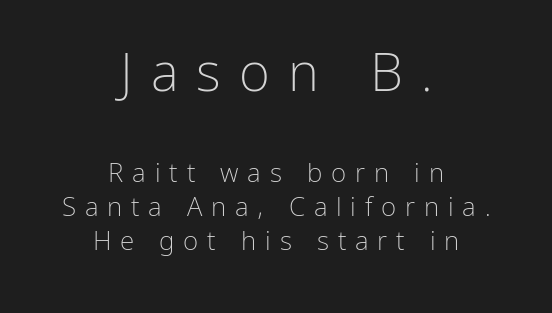
The paragraph has two soft edges and a firm central axis. Loose tracking; the words dissolve into strings of separated letters. Character widths vary here, with narrow letters taking less room than wide ones. A normal amount of white space separates one row of letters from the next. The specimen reads as upright at a glance. The rendering shrinks the type as you move from the upper chunk to the lower.
